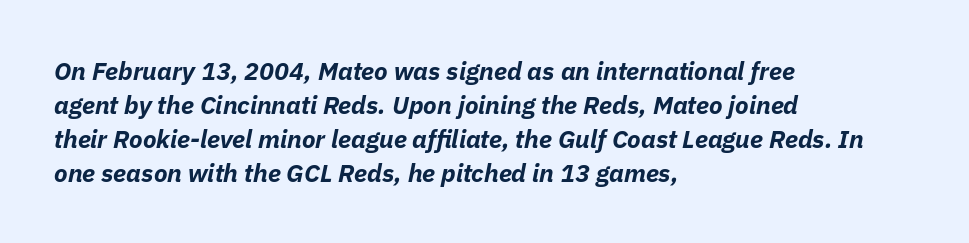
Q: Is the text bold? A: Yes.
Q: Is the text italic (slanted)? A: Yes, it leans right by about 11 degrees.
Q: Is the text underlined? A: No.
Q: How is the paragraph aligned? A: Left-aligned.
Q: Is the spacing between letters normal or unusually wide? A: Normal.
Q: Is the spacing between lines tight, normal or loose? A: Normal.
